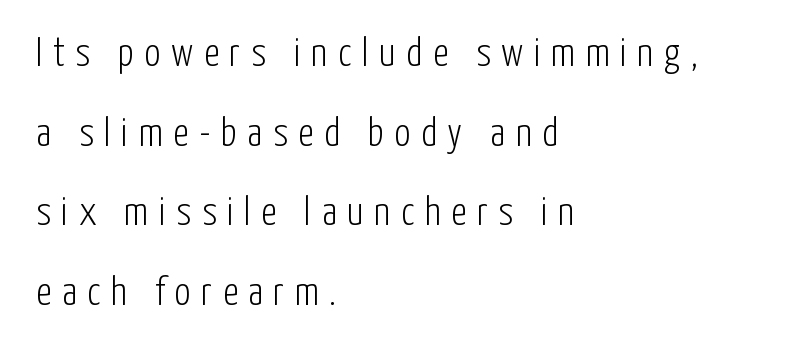
Q: Is the text bold? A: No.
Q: Is the text italic (slanted)? A: No, it is upright.
Q: Is the typeface a serif or a sans-serif typeface? A: Sans-serif.
Q: Is the text underlined? A: No.
Q: How is the paragraph aligned? A: Left-aligned.
Q: Is the spacing between letters normal or unusually wide? A: Unusually wide.
Q: Is the spacing between lines tight, normal or loose? A: Loose.
Q: Width (condensed, normal, or wide)? A: Condensed.
Q: Stroke contrast? A: Low.
Q: x-height? A: Medium.
Q: Monospaced? A: No.
